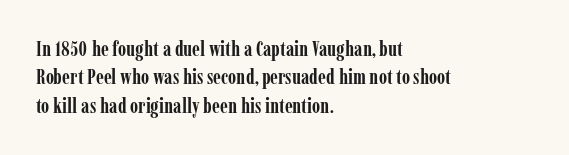
{"italic": "no", "bold": "yes", "underline": "no", "align": "left", "line_spacing": "normal", "line_spacing_ratio": 1.35, "letter_spacing": "normal", "letter_spacing_em": 0.0, "glyph_px": 21}
